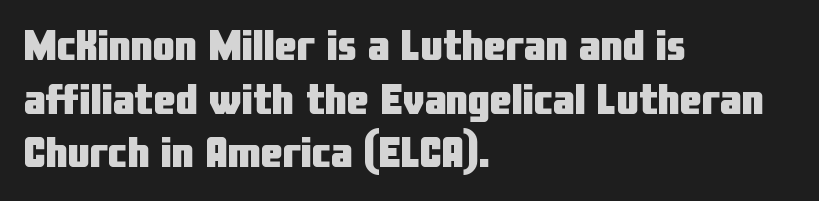
Q: Is the text bold? A: Yes.
Q: Is the text italic (slanted)? A: No, it is upright.
Q: Is the typeface a serif or a sans-serif typeface? A: Sans-serif.
Q: Is the text underlined? A: No.
Q: How is the paragraph aligned? A: Left-aligned.
Q: Is the spacing between letters normal or unusually wide? A: Normal.
Q: Width (condensed, normal, or wide)? A: Condensed.
Q: Stroke contrast? A: Low.
Q: x-height? A: Medium.
Q: Monospaced? A: No.
